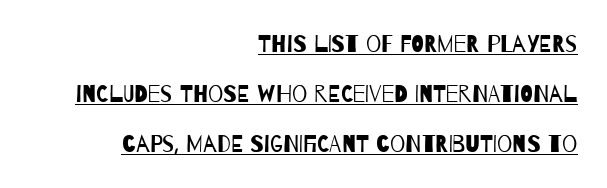
{"bold": "no", "underline": "yes", "align": "right", "line_spacing": "loose", "line_spacing_ratio": 2.08, "letter_spacing": "normal", "letter_spacing_em": 0.0, "glyph_px": 24}
